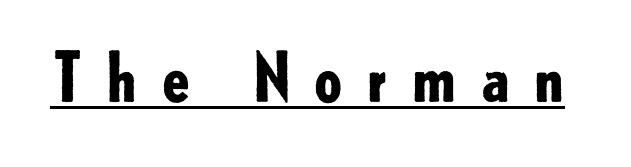
The glyphs in this specimen are sans serif. The rendering uses a bold face; every stroke is thick and dark. The glyphs are accompanied by a horizontal stroke just below them. Proportional: the letters do not fall into vertical columns.
